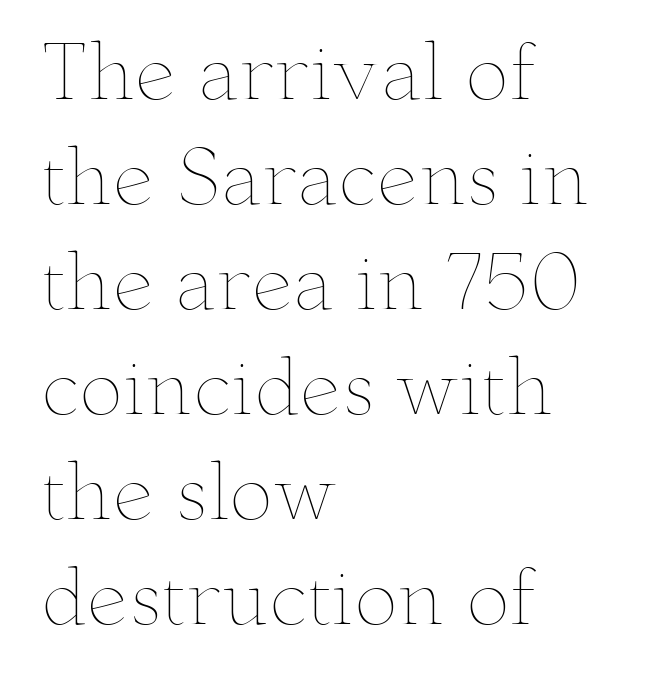
The image shows 74 px thin, wide type, upright; set left-aligned, normal line spacing (1.42x), normal letter spacing, not underlined; low stroke contrast and a small x-height.
